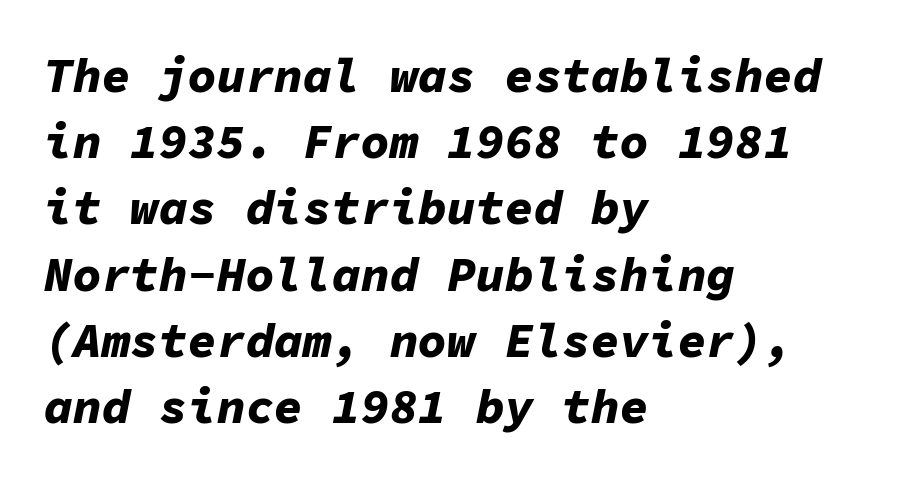
Think of a typewriter: that constant character pitch is what you see here. Look at the stroke-to-counter ratio: heavy, a bold. Italic? Definitely — the glyphs are oblique. Caption: multi-line text, flush left, ragged right. Is there much room between lines? A standard amount, neither cramped nor airy.
